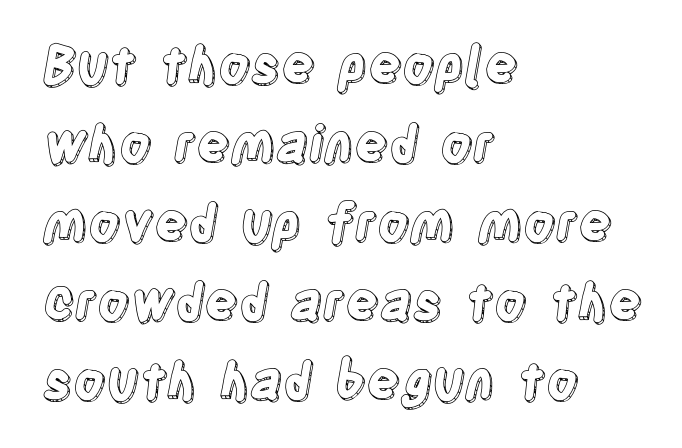
{"width": "condensed", "x_height": "large", "monospaced": "no", "underline": "no", "align": "left", "line_spacing": "normal", "line_spacing_ratio": 1.58, "letter_spacing": "normal", "letter_spacing_em": 0.0, "glyph_px": 50}
